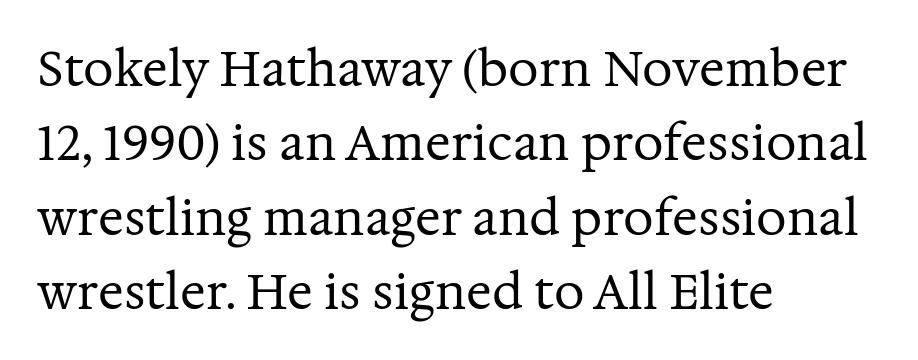
{"serif": "yes", "italic": "no", "bold": "no", "weight": "regular", "width": "normal", "stroke_contrast": "medium", "x_height": "medium", "monospaced": "no", "underline": "no", "align": "left", "line_spacing": "normal", "line_spacing_ratio": 1.55, "letter_spacing": "normal", "letter_spacing_em": 0.0, "glyph_px": 48}
